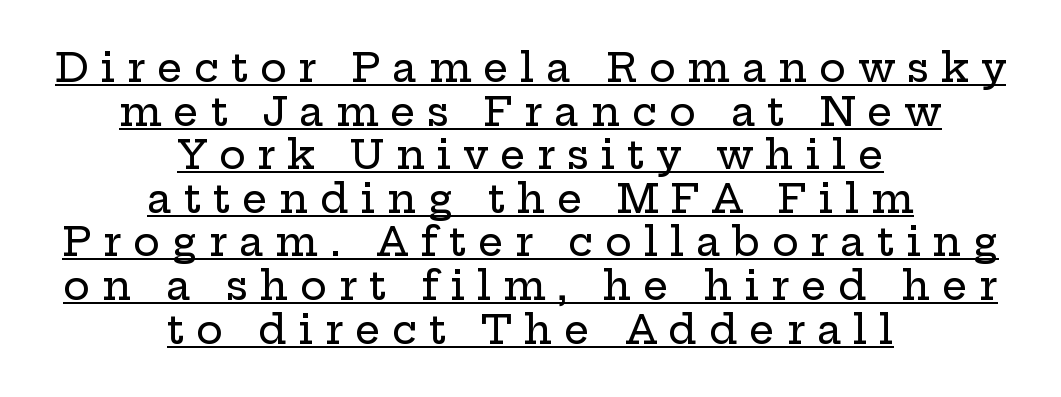
The image shows 40 px wide serif type, upright; set centered, tight line spacing (1.09x), unusually wide letter spacing (+0.29 em), underlined; low stroke contrast and a medium x-height.
